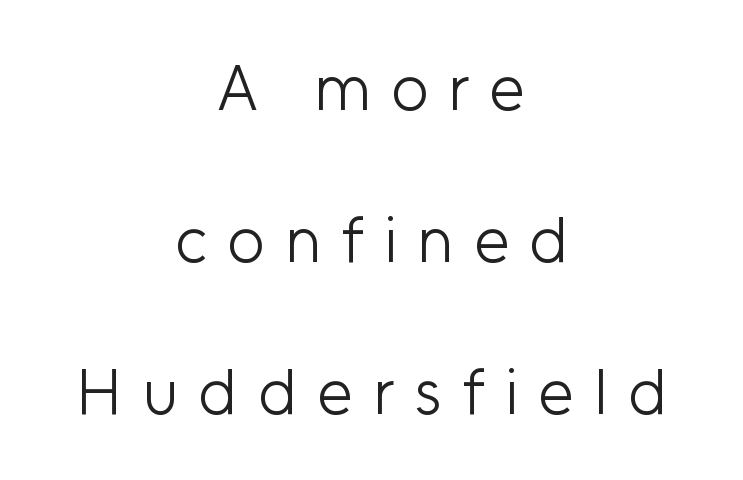
The image shows 65 px light sans-serif type, upright; set centered, loose line spacing (2.34x), unusually wide letter spacing (+0.31 em), not underlined; low stroke contrast and a medium x-height.
